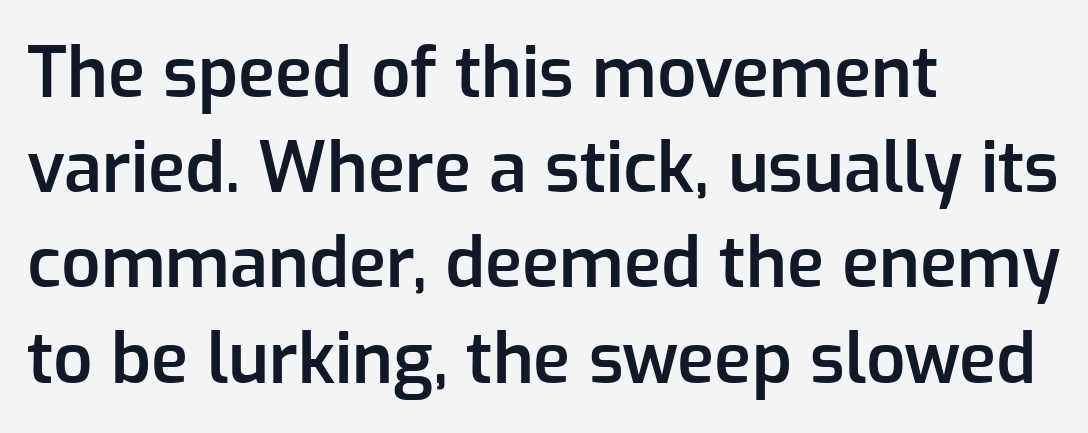
Q: Is the text bold? A: Semi-bold.
Q: Is the text italic (slanted)? A: No, it is upright.
Q: Is the typeface a serif or a sans-serif typeface? A: Sans-serif.
Q: Is the text underlined? A: No.
Q: How is the paragraph aligned? A: Left-aligned.
Q: Is the spacing between letters normal or unusually wide? A: Normal.
Q: Is the spacing between lines tight, normal or loose? A: Normal.
Q: Width (condensed, normal, or wide)? A: Normal.
Q: Stroke contrast? A: Low.
Q: x-height? A: Medium.
Q: Monospaced? A: No.
